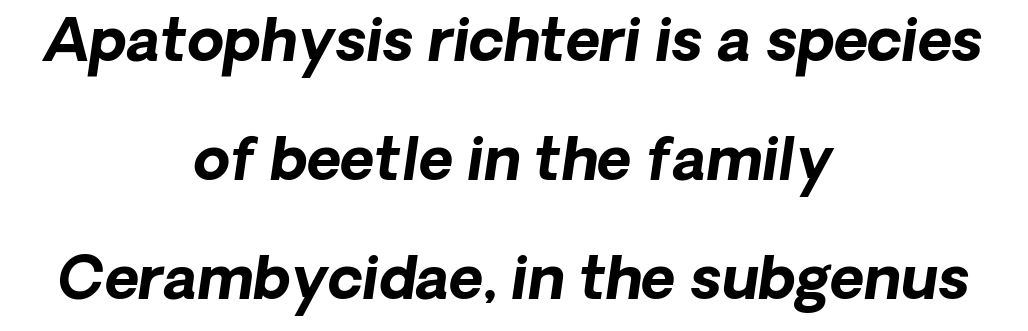
The image shows 59 px bold type, italic (leaning right); set centered, loose line spacing (2.02x), normal letter spacing, not underlined; low stroke contrast and a medium x-height.
